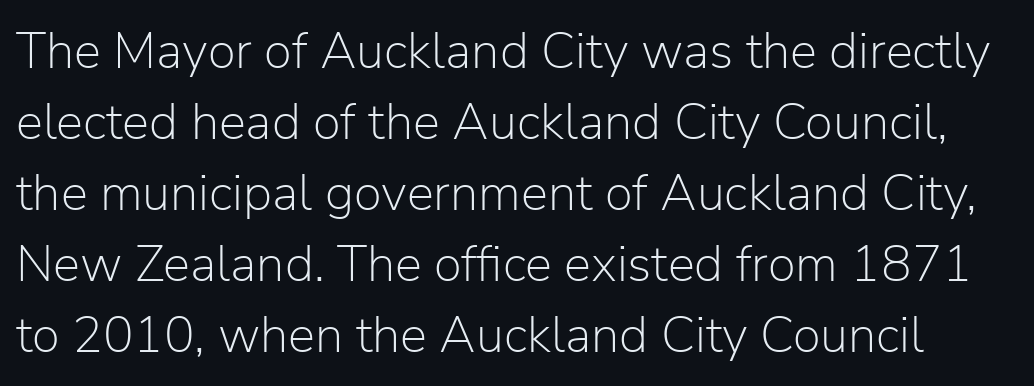
No letter is thick-stroked: the sample isn't bold. No extra tracking has been applied to these lines. These lines were composed using upright roman letters. I'd call this a sans setting — the letters go barefoot. Evenly set lines give the paragraph a standard silhouette. Each letter keeps its own natural width here, so spacing adapts to shape.
